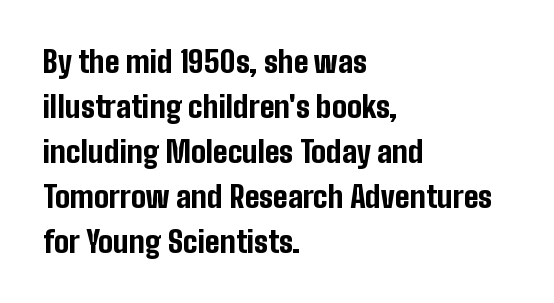
Spacing verdict: proportional, widths tailored to each character. Letters rest on an invisible, unmarked baseline. Nothing sits at the stroke ends, so this counts as sans-serif. Layout note: lines flush left. This rendering leaves character spacing at its baseline value. A dark, heavy texture on the line: the type is bold.
